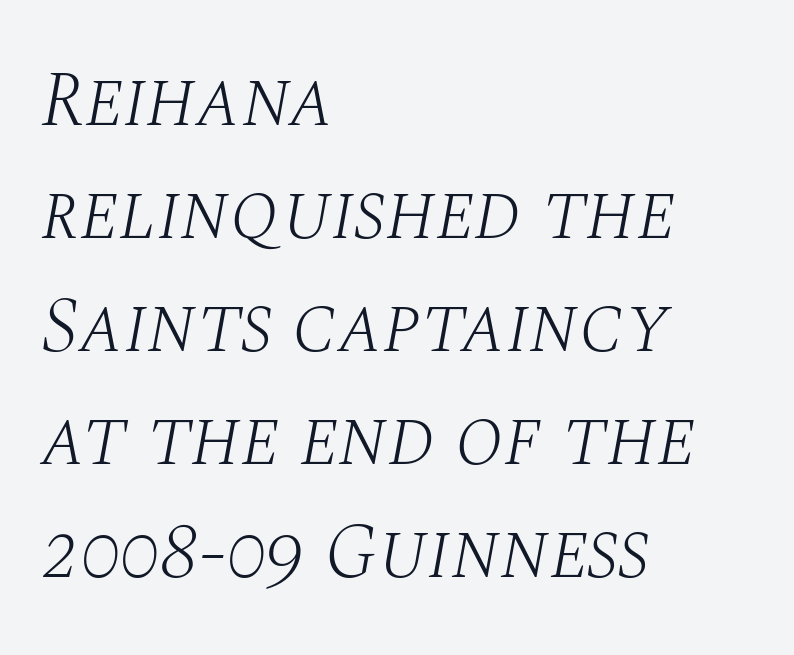
Glance below the letters and you will spot only blank space. Each letter's strokes conclude with small projecting serifs. Tracking here is standard; glyphs follow each other at the usual distance. Baseline-to-baseline distance is the conventional proportion of letter height. Is this a fixed-width face? No — the glyphs have proportional, varying widths.
